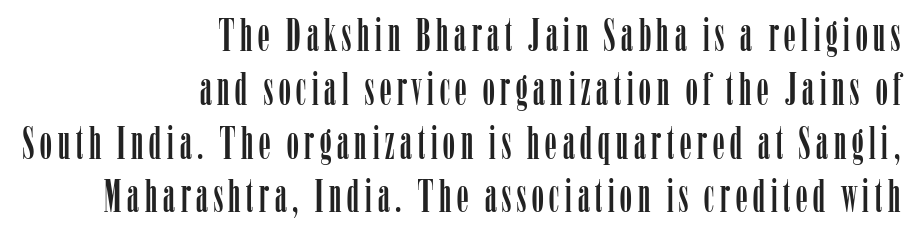
The passage shown is typed in a proportional face where columns would drift. Underline: absent. What kind of face is this? One with serifs. Typeset ragged left — the right edge is the straight one.
